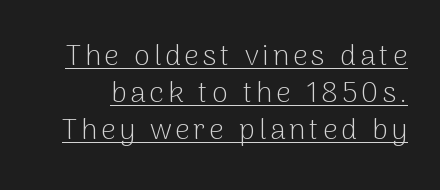
The image shows 29 px light sans-serif type, upright; set normal line spacing (1.28x), underlined; low stroke contrast and a medium x-height.
